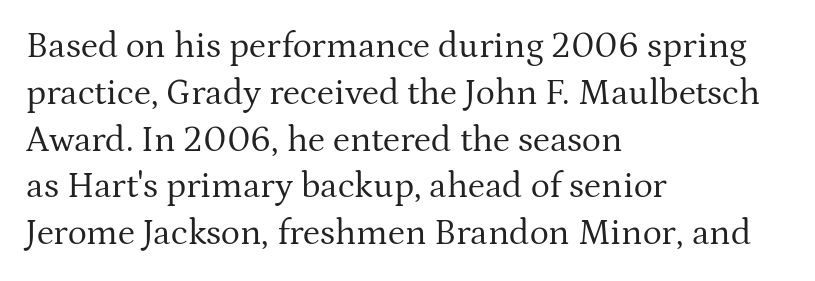
The image shows 36 px regular-weight serif type, upright; set left-aligned, normal line spacing (1.3x), normal letter spacing, not underlined; medium stroke contrast and a medium x-height.
